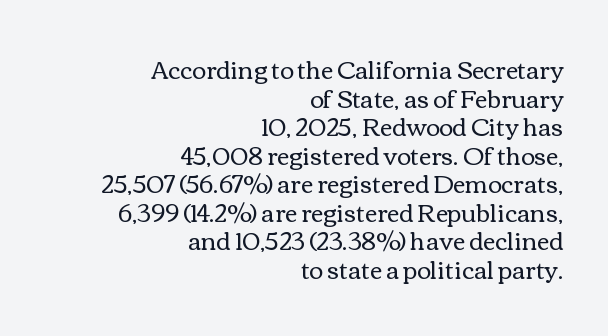
{"italic": "no", "bold": "no", "underline": "no", "align": "right", "line_spacing_ratio": 1.19, "letter_spacing": "normal", "letter_spacing_em": 0.0, "glyph_px": 24}
